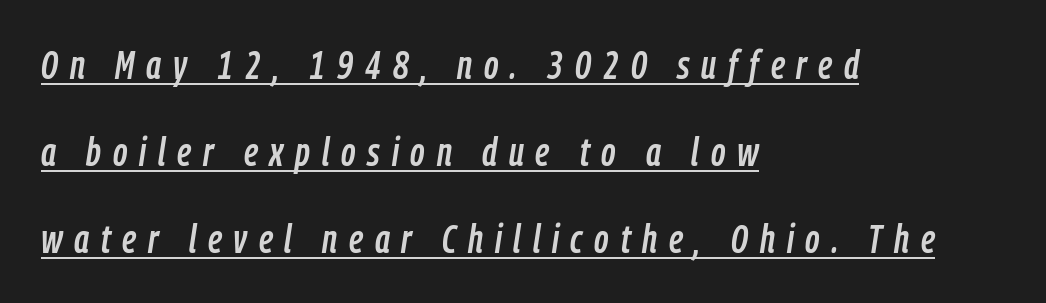
Spacing verdict: proportional, widths tailored to each character. A rule runs beneath these lines of type. These lines were composed using italics. Look at the tracking — it's clearly loosened, letters drifting apart. The line-height multiplier appears high, well above default.
